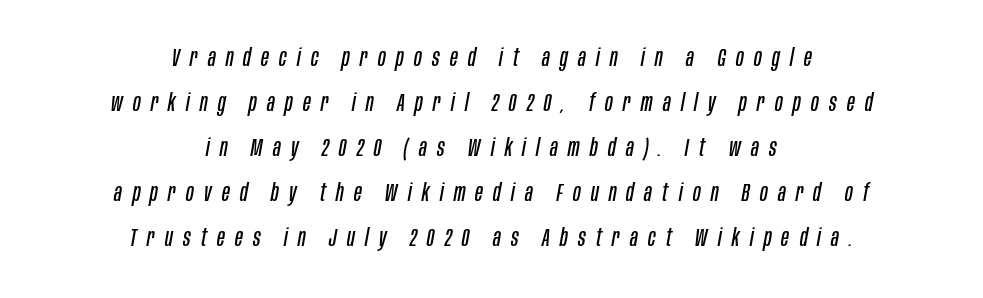
Q: Is the text bold? A: No.
Q: Is the text italic (slanted)? A: Yes, it leans right by about 10 degrees.
Q: Is the text underlined? A: No.
Q: How is the paragraph aligned? A: Centered.
Q: Is the spacing between letters normal or unusually wide? A: Unusually wide.
